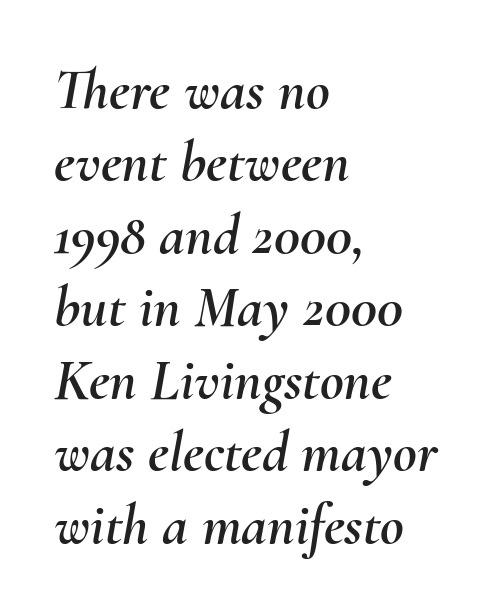
The image shows 58 px text type, italic (leaning right); set left-aligned, normal line spacing (1.25x), normal letter spacing, not underlined; medium stroke contrast and a small x-height.
